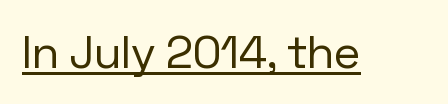
The weight tops out at a normal text grade. Quick note: underline on. Inter-character spacing is left at the font's built-in metrics. The letters stand upright; this is a roman face. The face used here is a sans, in the tradition of grotesques and geometrics.
